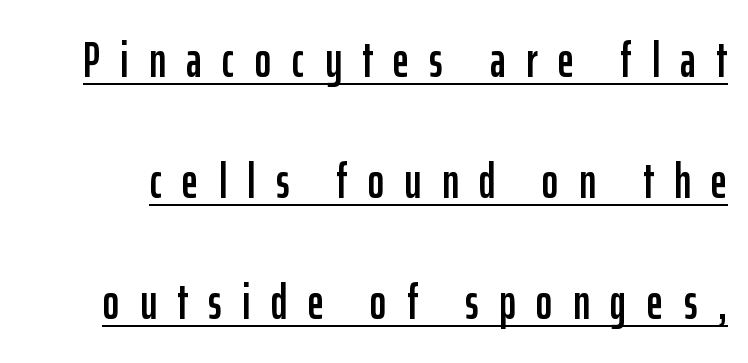
The image shows 49 px condensed sans-serif type, upright; set loose line spacing (2.47x), unusually wide letter spacing (+0.42 em), underlined; low stroke contrast and a medium x-height.
